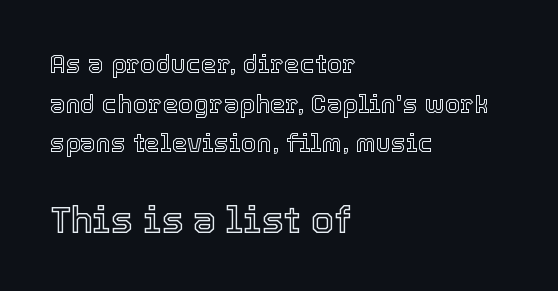
Q: Is the text italic (slanted)? A: No, it is upright.
Q: Is the text underlined? A: No.
Q: How is the paragraph aligned? A: Left-aligned.
Q: Is the spacing between letters normal or unusually wide? A: Normal.
Q: Is the spacing between lines tight, normal or loose? A: Normal.
Q: Which block of text is set in a larger size, the first (top) or the second (bottom)? A: The second (bottom) one.
Q: Width (condensed, normal, or wide)? A: Normal.
Q: x-height? A: Medium.
Q: Monospaced? A: No.
